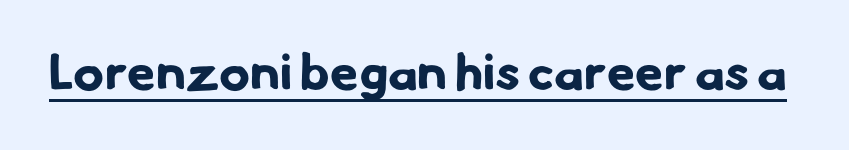
Weight check: bold — yes, fully. The string is rendered with underlining switched on. You could not count columns in this text — the font is proportionally spaced. The type family on display is of the sans-serif kind.
